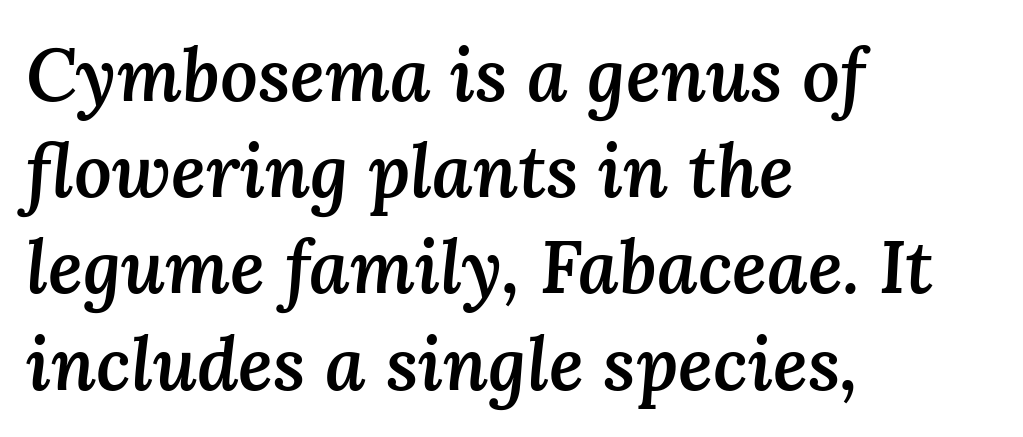
The image shows 74 px semibold type, italic (leaning right); set left-aligned, normal line spacing (1.3x), normal letter spacing, not underlined; medium stroke contrast and a medium x-height.
